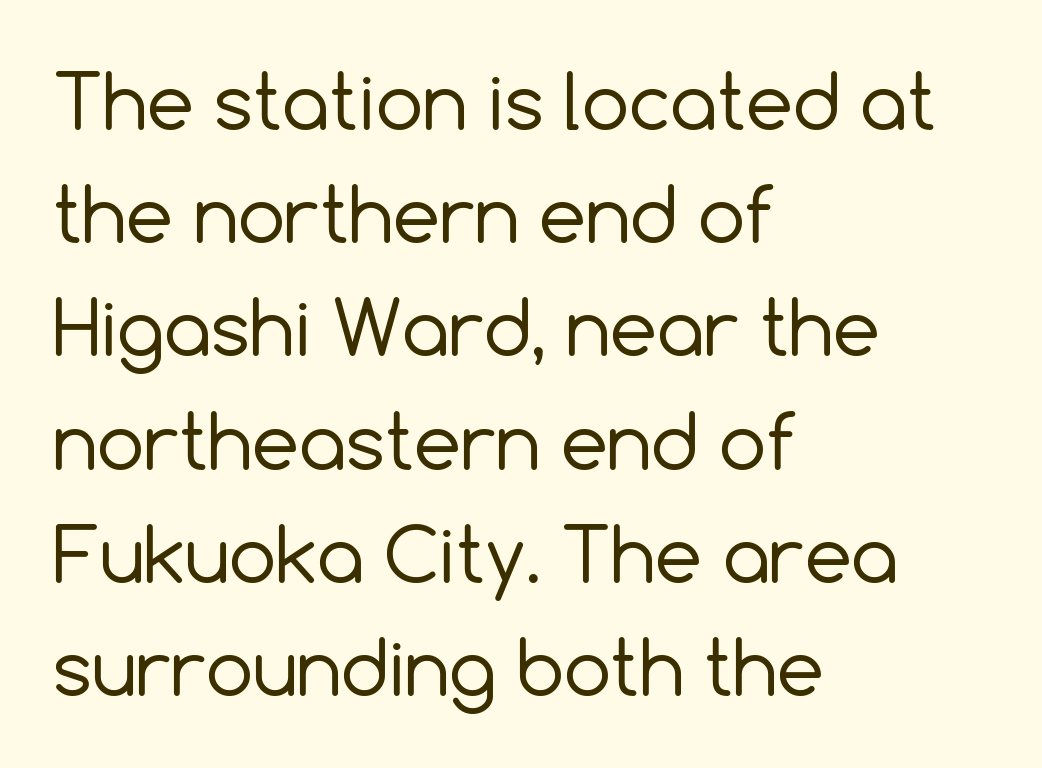
The designer left line spacing at the default. The strokes carry an ordinary text weight at most. In terms of posture, this sample is upright. The words here are not underlined.
